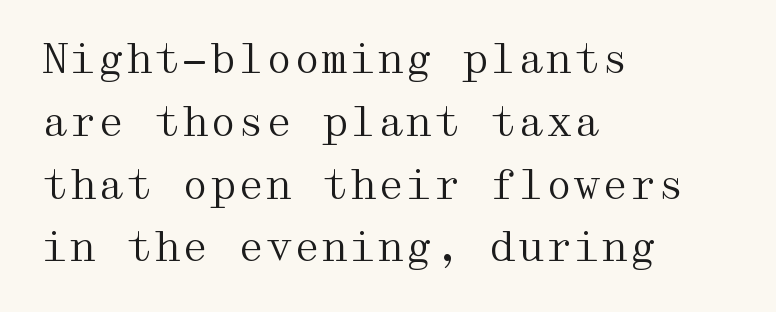
The image shows 40 px regular-weight, wide serif type, upright; set left-aligned, normal line spacing (1.57x), normal letter spacing, not underlined; medium stroke contrast and a medium x-height.
